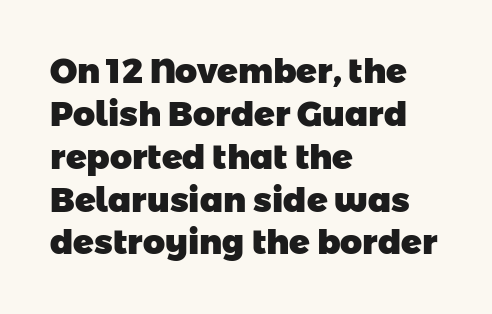
Q: Is the text bold? A: Yes.
Q: Is the typeface a serif or a sans-serif typeface? A: Sans-serif.
Q: Is the text underlined? A: No.
Q: How is the paragraph aligned? A: Left-aligned.
Q: Is the spacing between letters normal or unusually wide? A: Normal.
Q: Is the spacing between lines tight, normal or loose? A: Normal.
Q: Width (condensed, normal, or wide)? A: Normal.
Q: Stroke contrast? A: Low.
Q: x-height? A: Medium.
Q: Monospaced? A: No.
